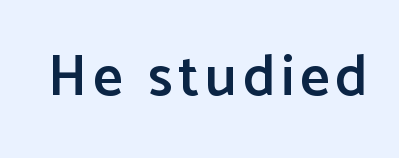
Q: Is the text bold? A: Semi-bold.
Q: Is the text italic (slanted)? A: No, it is upright.
Q: Is the typeface a serif or a sans-serif typeface? A: Sans-serif.
Q: Is the text underlined? A: No.
Q: Width (condensed, normal, or wide)? A: Normal.
Q: Stroke contrast? A: Low.
Q: x-height? A: Medium.
Q: Monospaced? A: No.
